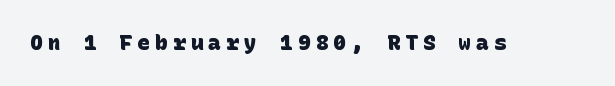
The image shows 21 px bold type; set unusually wide letter spacing (+0.25 em), not underlined.
